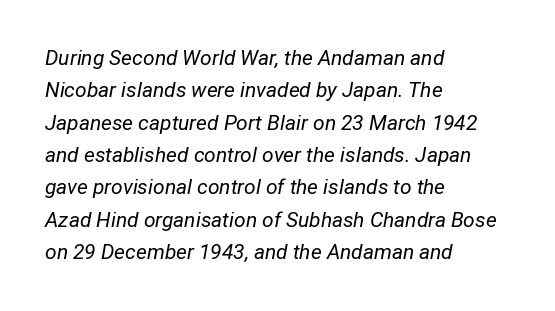
The strokes are not fattened; the text isn't bold. Only glyphs here, with clear space below each row. The passage shown leans; its letterforms are oblique. The lines in this sample share a left origin and differ only in where they stop. A typesetter would call this zero additional tracking.
